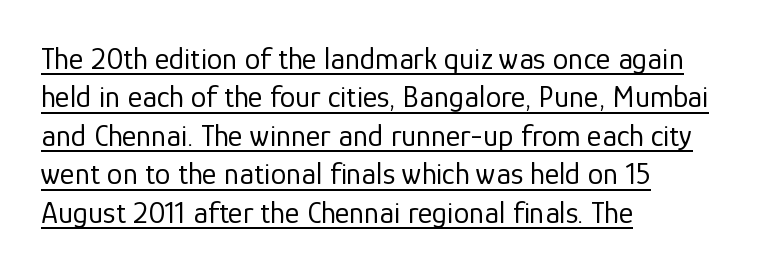
{"serif": "no", "italic": "no", "bold": "no", "weight": "regular", "width": "normal", "stroke_contrast": "low", "x_height": "medium", "monospaced": "no", "underline": "yes", "align": "left", "line_spacing_ratio": 1.24, "letter_spacing": "normal", "letter_spacing_em": 0.0, "glyph_px": 31}
